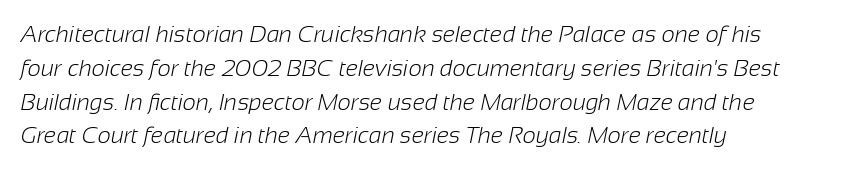
{"bold": "no", "underline": "no", "align": "left", "line_spacing": "normal", "line_spacing_ratio": 1.47, "letter_spacing": "normal", "letter_spacing_em": 0.0, "glyph_px": 23}
